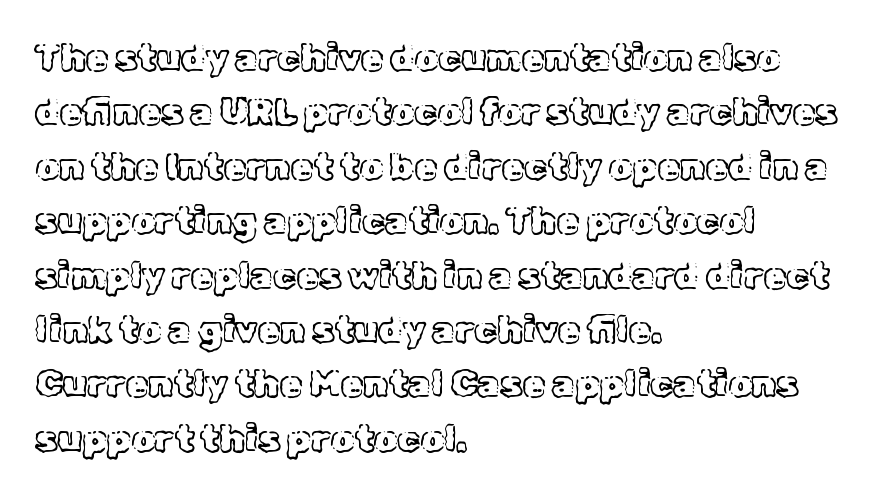
The image shows 37 px text type, upright; set left-aligned, normal line spacing (1.47x), normal letter spacing, not underlined; a medium x-height.
